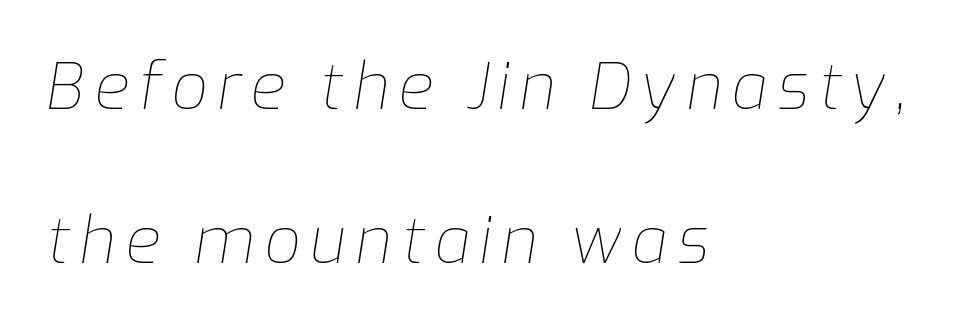
The image shows 64 px thin type, italic (leaning right); set left-aligned, loose line spacing (2.4x), not underlined; low stroke contrast and a medium x-height.
